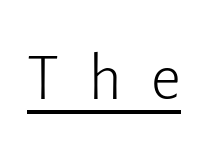
Q: Is the text bold? A: No.
Q: Is the text italic (slanted)? A: No, it is upright.
Q: Is the typeface a serif or a sans-serif typeface? A: Sans-serif.
Q: Is the text underlined? A: Yes.
Q: Is the spacing between letters normal or unusually wide? A: Unusually wide.
Q: Width (condensed, normal, or wide)? A: Normal.
Q: Stroke contrast? A: Low.
Q: x-height? A: Medium.
Q: Monospaced? A: No.
